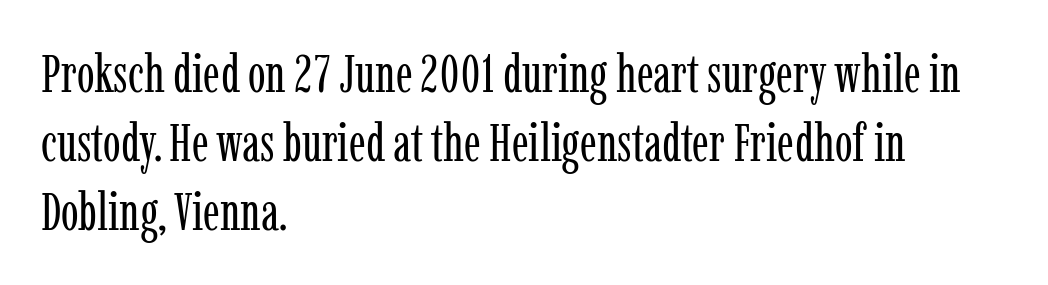
The image shows 53 px regular-weight, condensed serif type, upright; set left-aligned, normal line spacing (1.3x), normal letter spacing, not underlined; low stroke contrast and a medium x-height.
